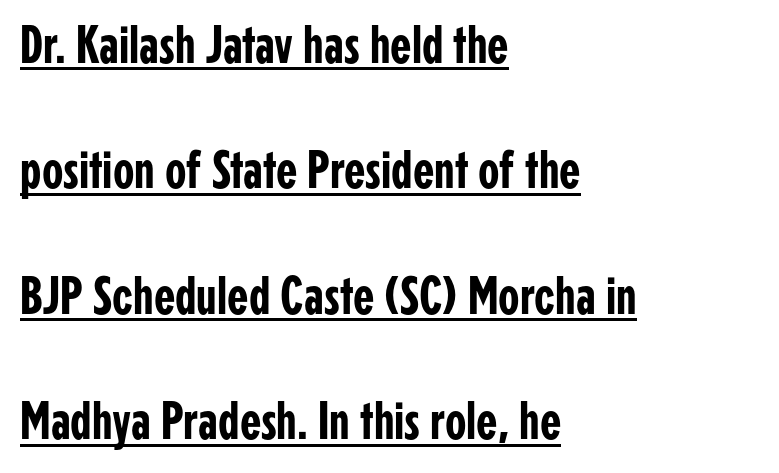
The passage shown is typed in a proportional face where columns would drift. The text was rendered using a sans face with plain stroke endings. Beneath each row of characters lies a ruled line. Compared with typical body copy, the letter spacing here is the same. How would I describe the line gaps? Wide and relaxed. Every stem runs plumb, perpendicular to the baseline.
